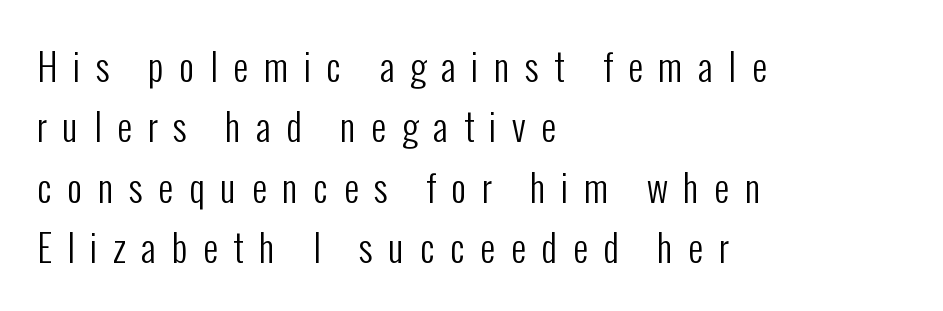
{"serif": "no", "italic": "no", "bold": "no", "weight": "regular", "width": "condensed", "stroke_contrast": "low", "x_height": "medium", "monospaced": "no", "underline": "no", "align": "left", "line_spacing": "normal", "line_spacing_ratio": 1.63, "letter_spacing": "wide", "letter_spacing_em": 0.42, "glyph_px": 37}
